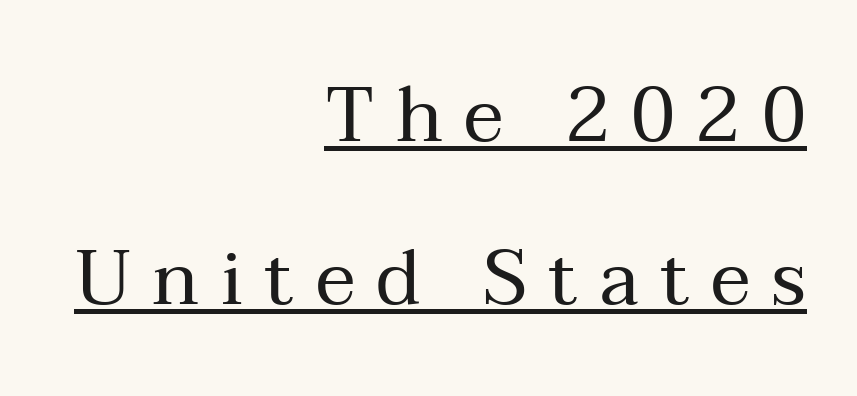
{"serif": "yes", "italic": "no", "bold": "no", "weight": "regular", "width": "normal", "stroke_contrast": "medium", "x_height": "medium", "monospaced": "no", "underline": "yes", "align": "right", "line_spacing": "loose", "line_spacing_ratio": 2.14, "letter_spacing": "wide", "letter_spacing_em": 0.28, "glyph_px": 76}
